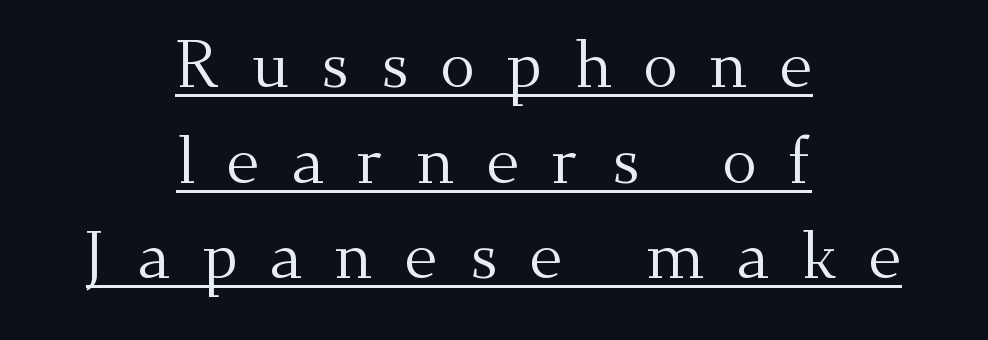
You could only call the tracking loose — the letters float apart. Looks like regular typesetting: each glyph gets only the width it needs. Ink coverage per letter is moderate at most. The specimen reads as upright at a glance.
